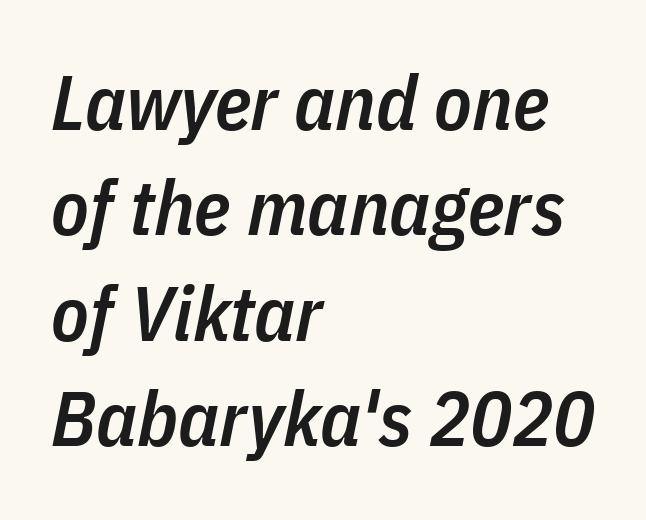
The image shows 77 px semibold, condensed type, italic (leaning right); set left-aligned, normal line spacing (1.37x), normal letter spacing, not underlined; low stroke contrast and a medium x-height.
